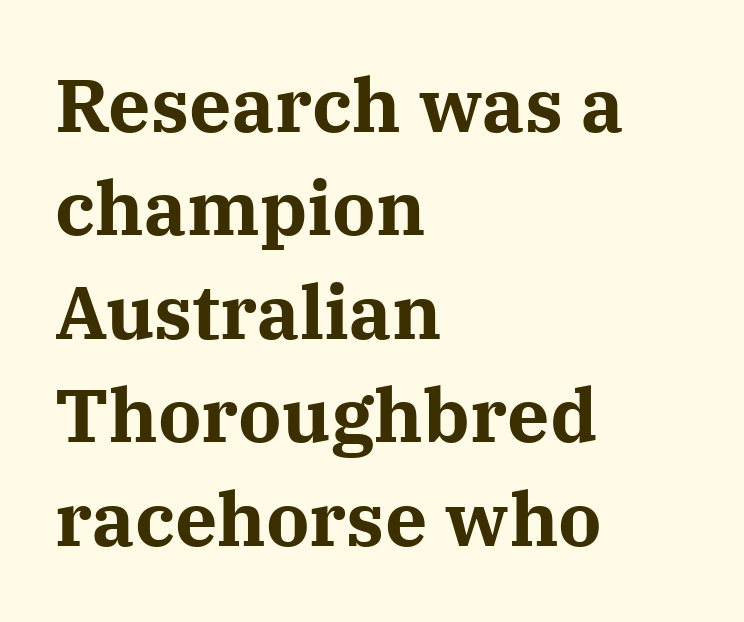
The image shows 75 px bold serif type, upright; set left-aligned, normal line spacing (1.38x), normal letter spacing, not underlined; medium stroke contrast and a medium x-height.
